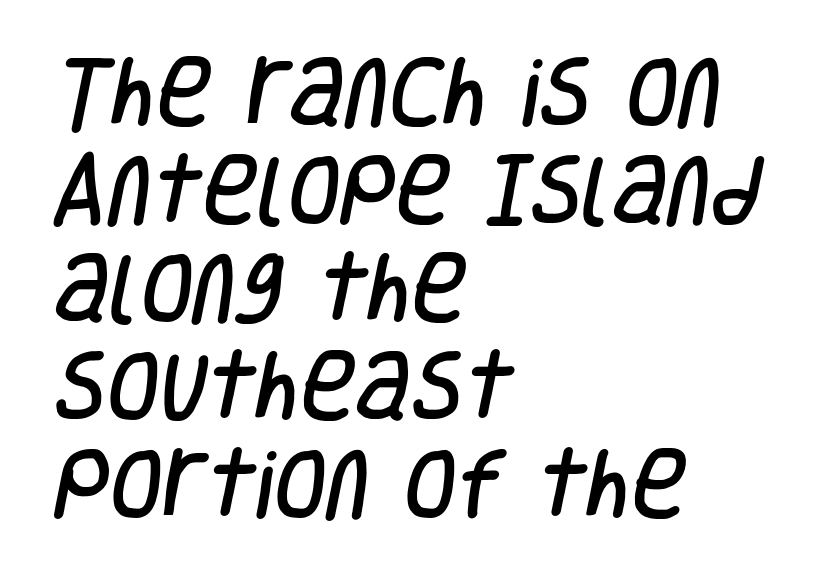
The image shows 76 px condensed sans-serif type; set left-aligned, normal line spacing (1.29x), normal letter spacing, not underlined; low stroke contrast and a large x-height.
